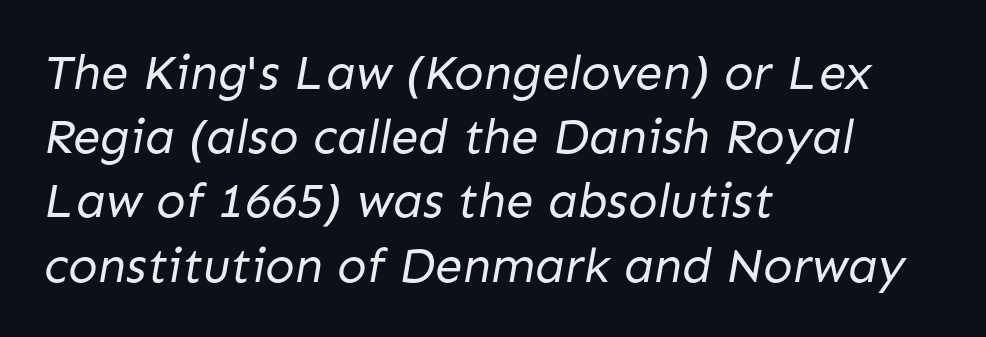
The image shows 49 px regular-weight sans-serif type; set left-aligned, normal line spacing (1.31x), normal letter spacing, not underlined; low stroke contrast and a medium x-height.
